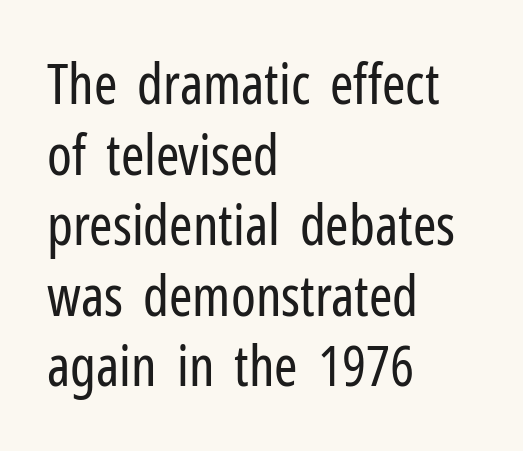
The image shows 56 px regular-weight, condensed sans-serif type, upright; set left-aligned, normal line spacing (1.26x), normal letter spacing, not underlined; low stroke contrast and a medium x-height.
